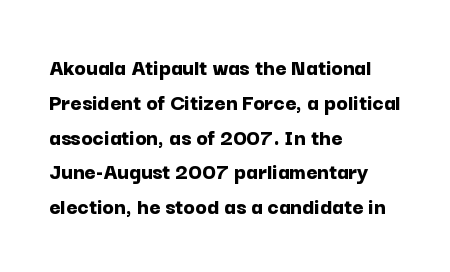
Nope, not italic — everything's standing straight. The passage shown has conventional tracking throughout. Bold? Absolutely — the strokes are thick and heavy. If you drew a ruler down the left edge, every line would touch it. The gap between lines stays unmarked. Horizontal bands of white between lines are of average thickness.
